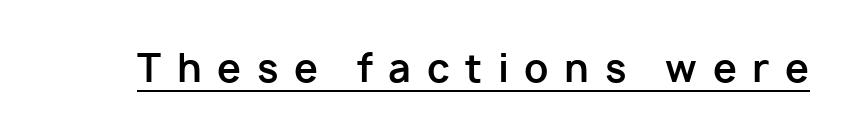
Q: Is the text bold? A: Yes.
Q: Is the text italic (slanted)? A: No, it is upright.
Q: Is the typeface a serif or a sans-serif typeface? A: Sans-serif.
Q: Is the text underlined? A: Yes.
Q: Is the spacing between letters normal or unusually wide? A: Unusually wide.
Q: Width (condensed, normal, or wide)? A: Normal.
Q: Stroke contrast? A: Low.
Q: x-height? A: Medium.
Q: Monospaced? A: No.
